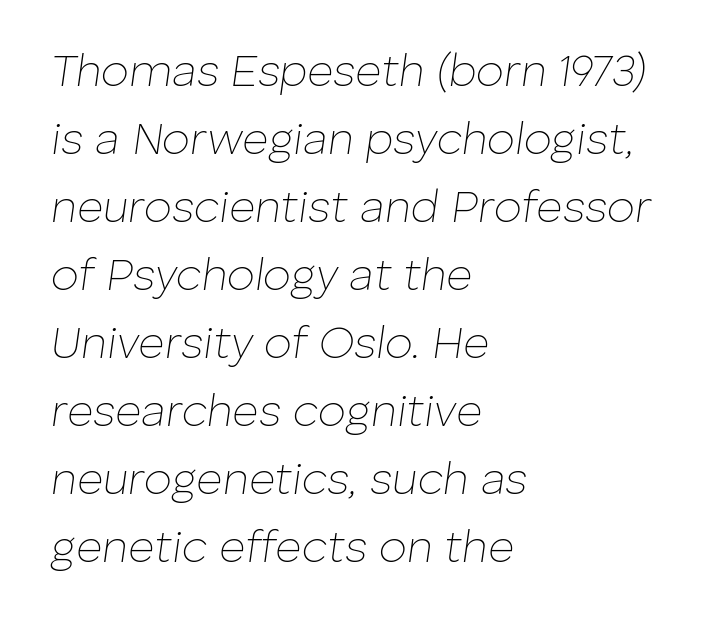
Q: Is the text bold? A: No.
Q: Is the text italic (slanted)? A: Yes, it leans right by about 8 degrees.
Q: Is the text underlined? A: No.
Q: How is the paragraph aligned? A: Left-aligned.
Q: Is the spacing between letters normal or unusually wide? A: Normal.
Q: Is the spacing between lines tight, normal or loose? A: Normal.
Q: Width (condensed, normal, or wide)? A: Normal.
Q: Stroke contrast? A: Low.
Q: x-height? A: Medium.
Q: Monospaced? A: No.
